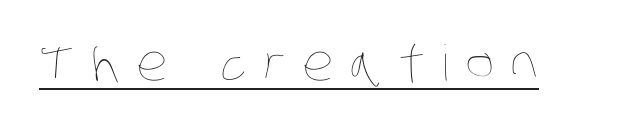
{"bold": "no", "weight": "thin", "width": "condensed", "stroke_contrast": "low", "x_height": "large", "monospaced": "no", "underline": "yes", "letter_spacing": "wide", "letter_spacing_em": 0.34, "glyph_px": 49}
